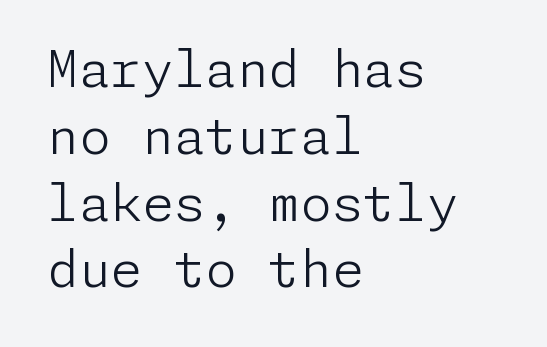
The image shows 51 px light sans-serif type, upright; set left-aligned, normal line spacing (1.31x), normal letter spacing, not underlined; low stroke contrast and a medium x-height.
